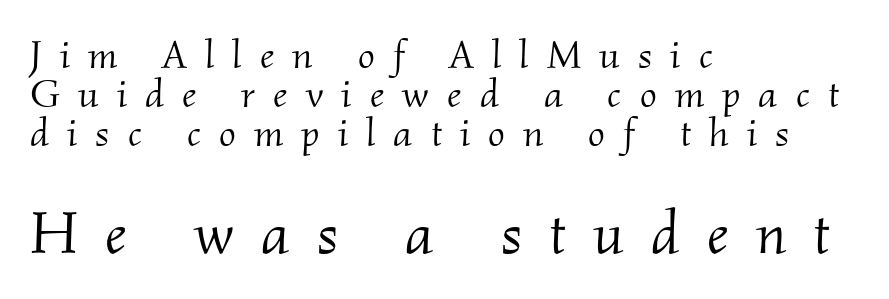
The image shows 60 px light serif type, italic (leaning right); set left-aligned, tight line spacing (0.98x), unusually wide letter spacing (+0.45 em), not underlined; the second (bottom) block is 1.5x larger; medium stroke contrast and a small x-height.
